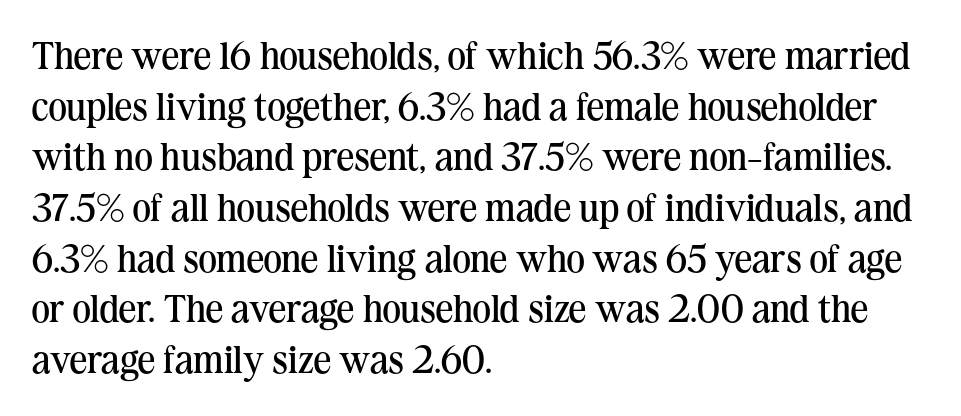
Q: Is the text bold? A: No.
Q: Is the text italic (slanted)? A: No, it is upright.
Q: Is the typeface a serif or a sans-serif typeface? A: Serif.
Q: Is the text underlined? A: No.
Q: How is the paragraph aligned? A: Left-aligned.
Q: Is the spacing between letters normal or unusually wide? A: Normal.
Q: Is the spacing between lines tight, normal or loose? A: Normal.
Q: Width (condensed, normal, or wide)? A: Normal.
Q: Stroke contrast? A: Medium.
Q: x-height? A: Medium.
Q: Monospaced? A: No.
